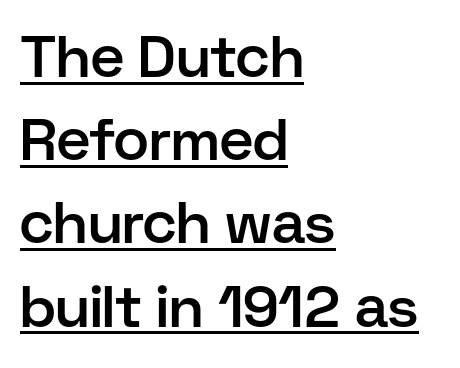
{"serif": "no", "italic": "no", "bold": "semi", "weight": "semibold", "width": "normal", "stroke_contrast": "low", "x_height": "medium", "monospaced": "no", "underline": "yes", "align": "left", "line_spacing": "normal", "line_spacing_ratio": 1.41, "letter_spacing": "normal", "letter_spacing_em": 0.0, "glyph_px": 59}
